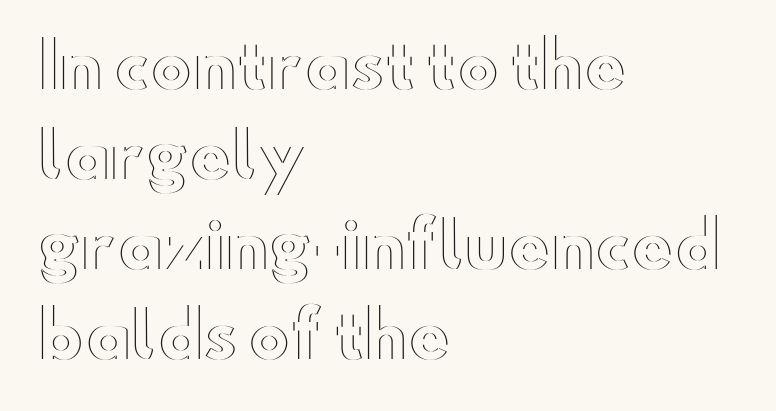
The image shows 63 px wide type, upright; set left-aligned, normal line spacing (1.43x), normal letter spacing, not underlined; a small x-height.
